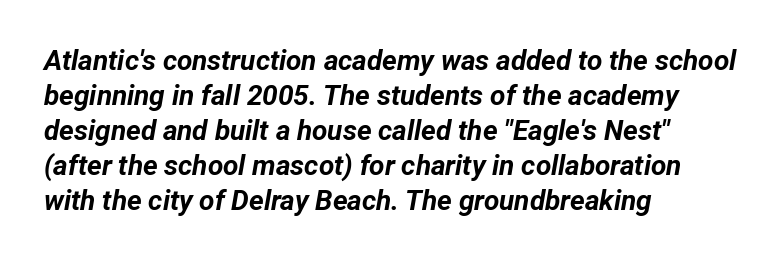
Each glyph is drawn with heavy, bold strokes. Baseline-to-baseline distance is the conventional proportion of letter height. Here the designer chose a conventional face with non-uniform glyph widths. These lines keep a tight, regular rhythm from letter to letter.
